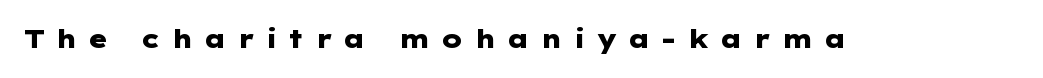
The image shows 25 px bold type, upright; set unusually wide letter spacing (+0.41 em), not underlined.
